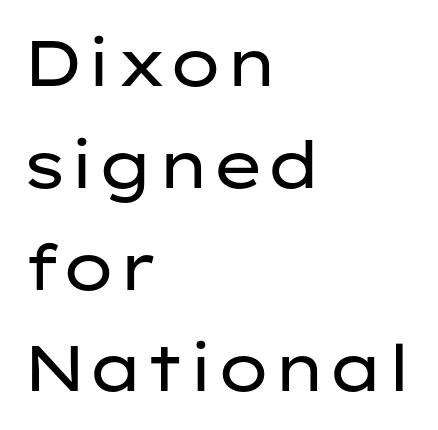
The image shows 64 px regular-weight, wide sans-serif type, upright; set left-aligned, normal line spacing (1.59x), normal letter spacing, not underlined; low stroke contrast and a medium x-height.
